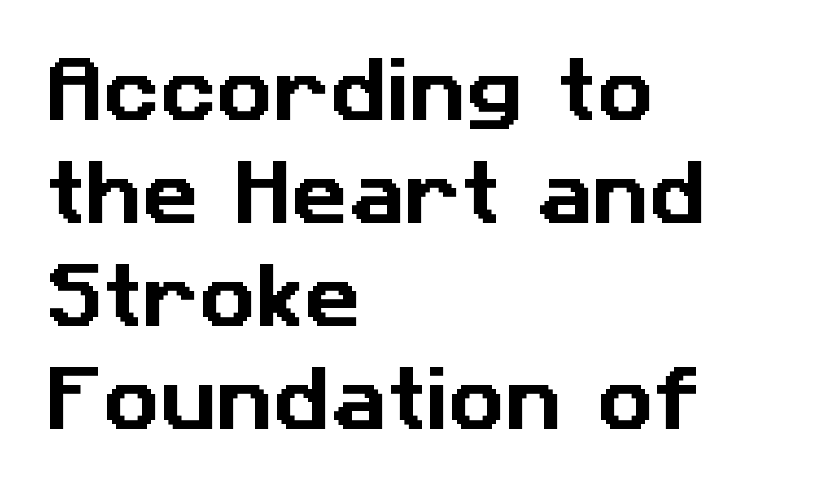
Q: Is the typeface a serif or a sans-serif typeface? A: Sans-serif.
Q: Is the text underlined? A: No.
Q: How is the paragraph aligned? A: Left-aligned.
Q: Is the spacing between letters normal or unusually wide? A: Normal.
Q: Is the spacing between lines tight, normal or loose? A: Normal.
Q: Width (condensed, normal, or wide)? A: Normal.
Q: Stroke contrast? A: Low.
Q: x-height? A: Medium.
Q: Monospaced? A: No.
